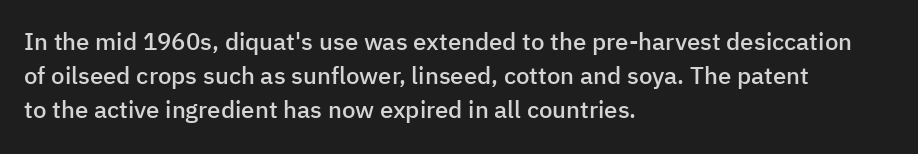
Q: Is the text bold? A: Semi-bold.
Q: Is the text italic (slanted)? A: No, it is upright.
Q: Is the text underlined? A: No.
Q: How is the paragraph aligned? A: Left-aligned.
Q: Is the spacing between letters normal or unusually wide? A: Normal.
Q: Is the spacing between lines tight, normal or loose? A: Normal.
